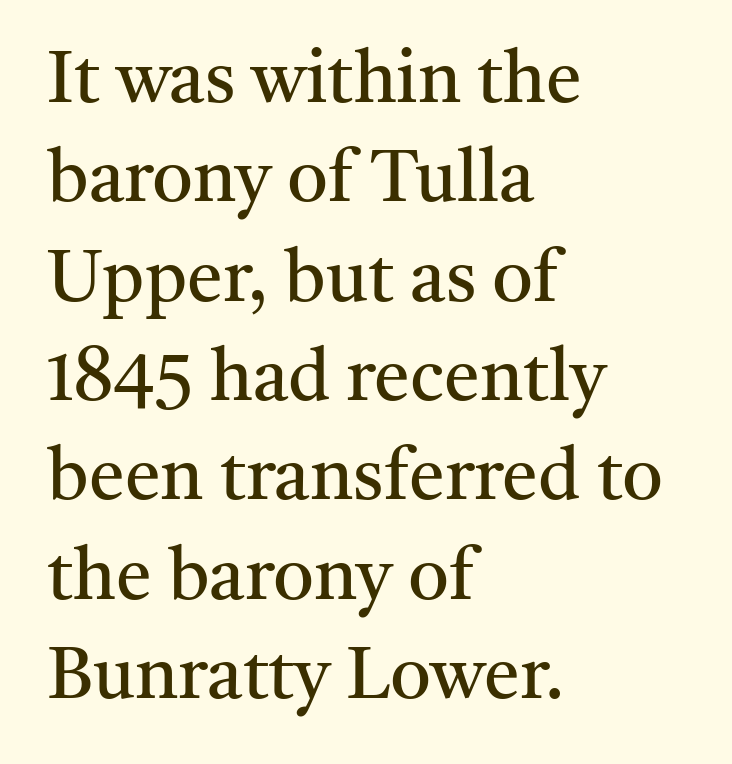
{"serif": "yes", "italic": "no", "bold": "no", "weight": "regular", "width": "normal", "stroke_contrast": "medium", "x_height": "medium", "monospaced": "no", "underline": "no", "align": "left", "line_spacing": "normal", "line_spacing_ratio": 1.38, "letter_spacing": "normal", "letter_spacing_em": 0.0, "glyph_px": 72}
